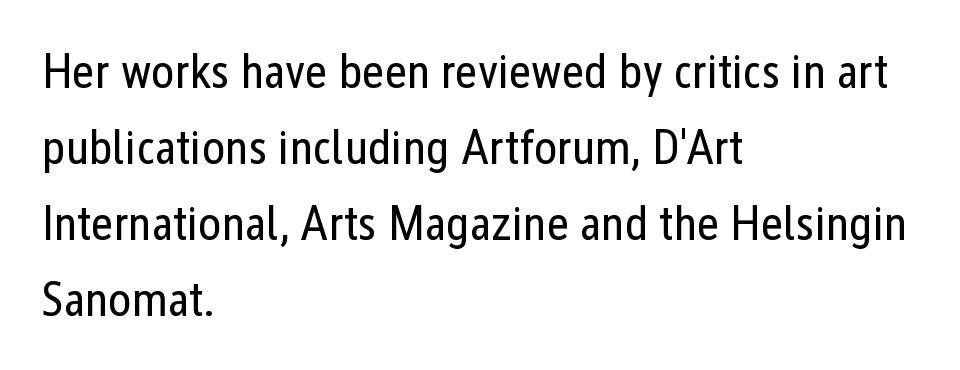
The image shows 49 px regular-weight, condensed sans-serif type, upright; set left-aligned, normal line spacing (1.55x), normal letter spacing, not underlined; low stroke contrast and a medium x-height.
